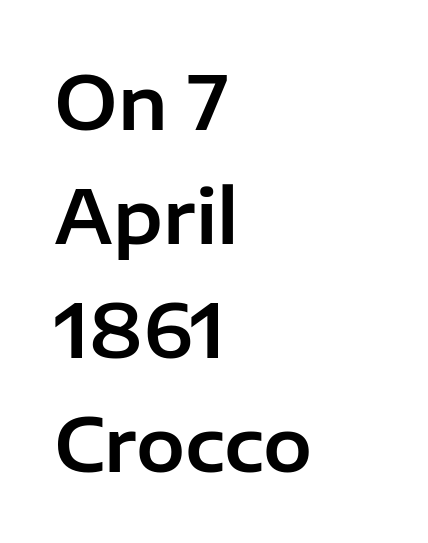
Q: Is the text italic (slanted)? A: No, it is upright.
Q: Is the typeface a serif or a sans-serif typeface? A: Sans-serif.
Q: Is the text underlined? A: No.
Q: How is the paragraph aligned? A: Left-aligned.
Q: Is the spacing between letters normal or unusually wide? A: Normal.
Q: Is the spacing between lines tight, normal or loose? A: Normal.
Q: Width (condensed, normal, or wide)? A: Normal.
Q: Stroke contrast? A: Low.
Q: x-height? A: Medium.
Q: Monospaced? A: No.
